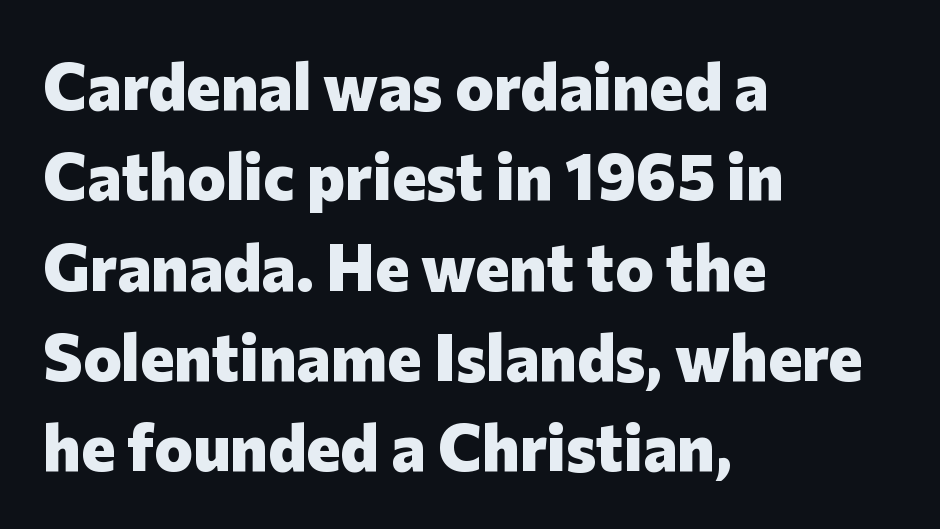
Q: Is the text bold? A: Yes.
Q: Is the text italic (slanted)? A: No, it is upright.
Q: Is the typeface a serif or a sans-serif typeface? A: Sans-serif.
Q: Is the text underlined? A: No.
Q: How is the paragraph aligned? A: Left-aligned.
Q: Is the spacing between letters normal or unusually wide? A: Normal.
Q: Is the spacing between lines tight, normal or loose? A: Normal.
Q: Width (condensed, normal, or wide)? A: Normal.
Q: Stroke contrast? A: Low.
Q: x-height? A: Medium.
Q: Monospaced? A: No.
